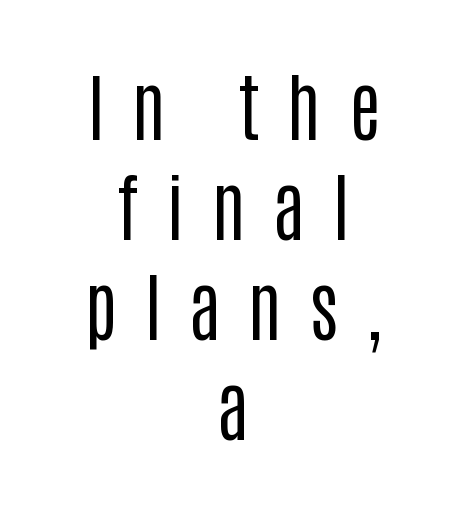
Q: Is the text bold? A: No.
Q: Is the text italic (slanted)? A: No, it is upright.
Q: Is the typeface a serif or a sans-serif typeface? A: Sans-serif.
Q: Is the text underlined? A: No.
Q: How is the paragraph aligned? A: Centered.
Q: Is the spacing between letters normal or unusually wide? A: Unusually wide.
Q: Is the spacing between lines tight, normal or loose? A: Normal.
Q: Width (condensed, normal, or wide)? A: Condensed.
Q: Stroke contrast? A: Low.
Q: x-height? A: Large.
Q: Monospaced? A: No.
